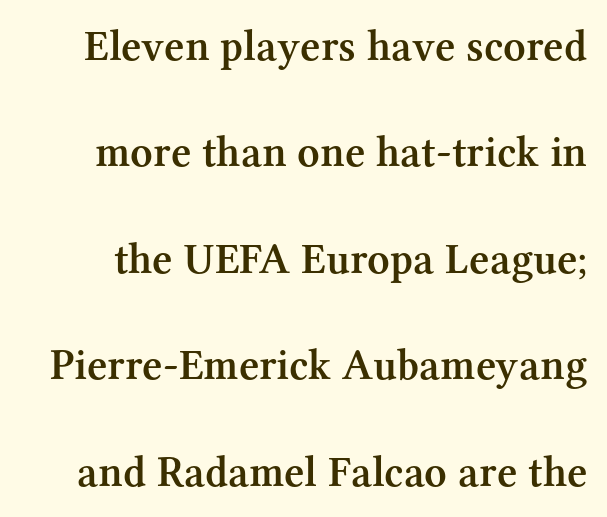
The words here are not underlined. The lettering stays uniformly vertical, giving the passage a roman look. Honestly, the letter spacing is just normal — you wouldn't notice it. Weight check: semibold — heavier than regular, not quite bold.
